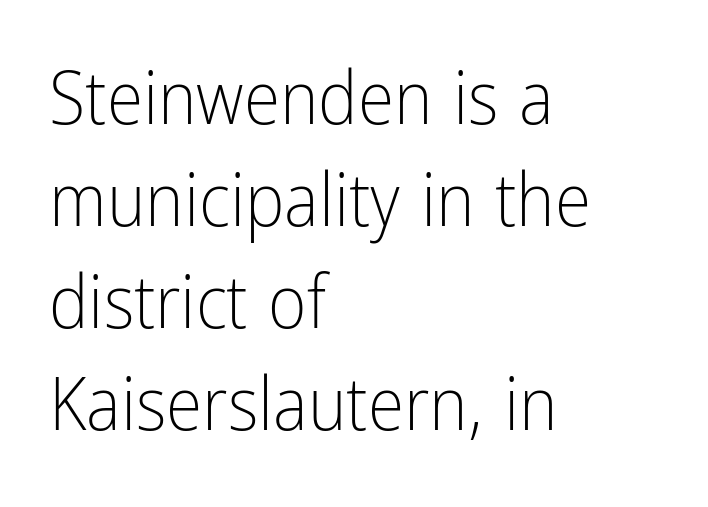
Left-aligned paragraph, ragged on the right. This sample has the flowing, uneven cadence of proportional lettering. The weight tops out at a normal text grade. Descenders hang freely into open space.
